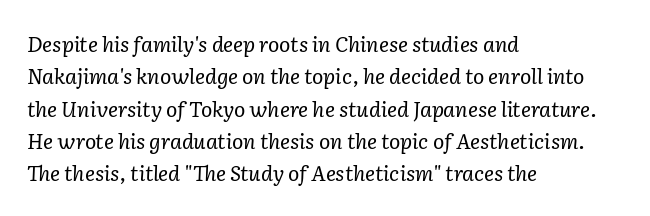
{"italic": "yes", "lean": "right", "slant_degrees": 2, "bold": "no", "underline": "no", "align": "left", "line_spacing": "normal", "line_spacing_ratio": 1.54, "letter_spacing": "normal", "letter_spacing_em": 0.0, "glyph_px": 21}
